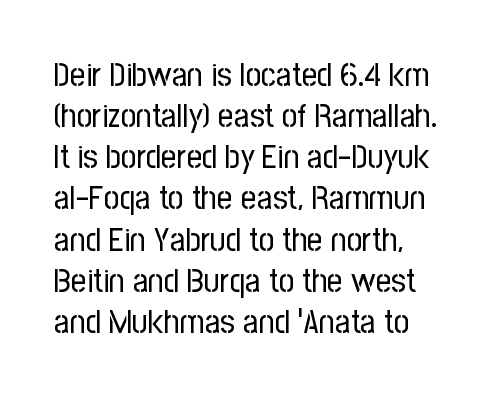
Q: Is the text bold? A: No.
Q: Is the text italic (slanted)? A: No, it is upright.
Q: Is the typeface a serif or a sans-serif typeface? A: Sans-serif.
Q: Is the text underlined? A: No.
Q: How is the paragraph aligned? A: Left-aligned.
Q: Is the spacing between letters normal or unusually wide? A: Normal.
Q: Width (condensed, normal, or wide)? A: Condensed.
Q: Stroke contrast? A: Low.
Q: x-height? A: Medium.
Q: Monospaced? A: No.
